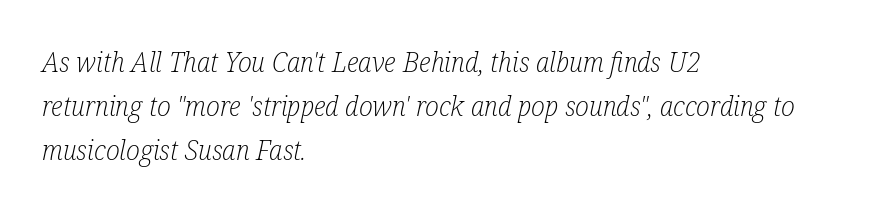
Q: Is the text bold? A: No.
Q: Is the text italic (slanted)? A: Yes, it leans right by about 12 degrees.
Q: Is the typeface a serif or a sans-serif typeface? A: Serif.
Q: Is the text underlined? A: No.
Q: How is the paragraph aligned? A: Left-aligned.
Q: Is the spacing between letters normal or unusually wide? A: Normal.
Q: Is the spacing between lines tight, normal or loose? A: Normal.
Q: Width (condensed, normal, or wide)? A: Condensed.
Q: Stroke contrast? A: Low.
Q: x-height? A: Medium.
Q: Monospaced? A: No.
